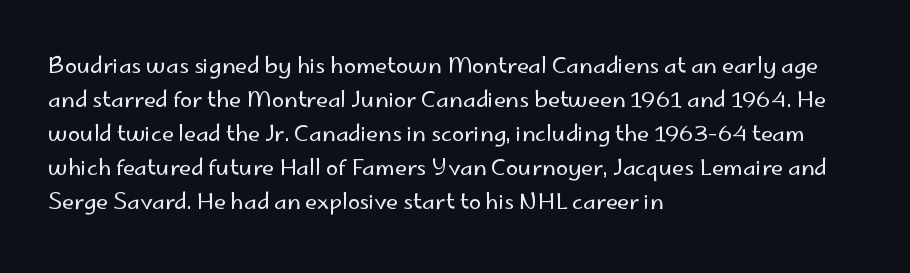
The image shows 22 px text type, upright; set left-aligned, normal line spacing (1.55x), normal letter spacing, not underlined.
